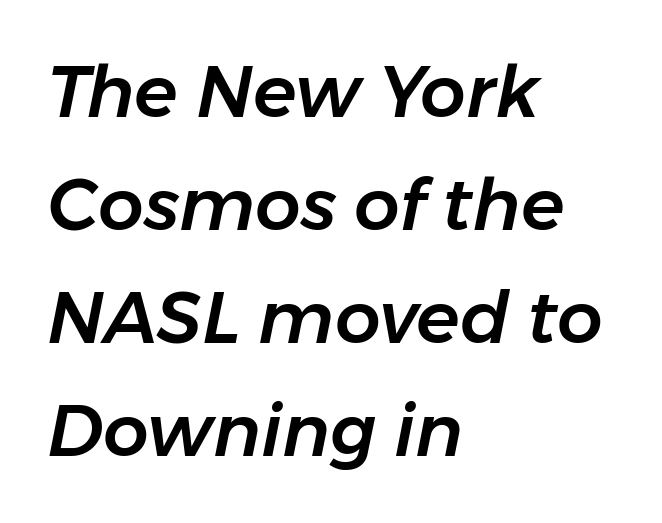
It's the slanting kind of type. If you drew a ruler down the left edge, every line would touch it. Each row of text sits above clean, open space. The letters advance in unequal steps, a hallmark of proportional type.
